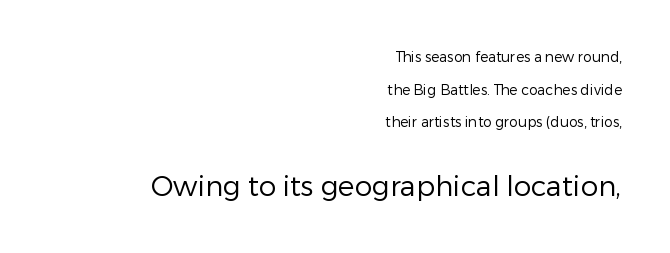
Q: Is the text bold? A: No.
Q: Is the text italic (slanted)? A: No, it is upright.
Q: Is the typeface a serif or a sans-serif typeface? A: Sans-serif.
Q: Is the text underlined? A: No.
Q: How is the paragraph aligned? A: Right-aligned.
Q: Is the spacing between letters normal or unusually wide? A: Normal.
Q: Is the spacing between lines tight, normal or loose? A: Loose.
Q: Which block of text is set in a larger size, the first (top) or the second (bottom)? A: The second (bottom) one.
Q: Width (condensed, normal, or wide)? A: Normal.
Q: Stroke contrast? A: Low.
Q: x-height? A: Medium.
Q: Monospaced? A: No.
